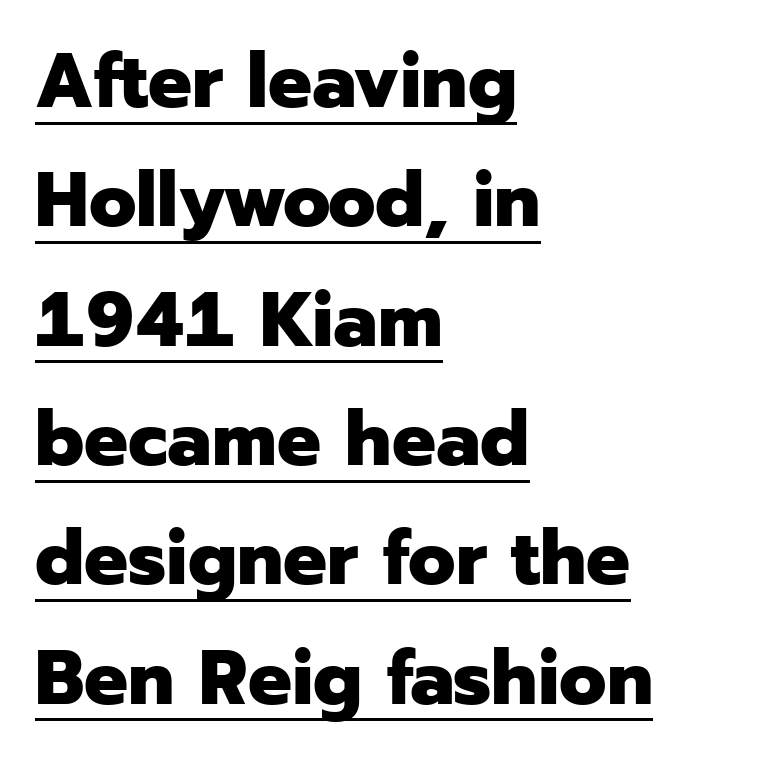
Compared with typical body copy, the letter spacing here is the same. Decoration check: the copy is underlined. The lettering holds an erect, upright posture throughout. Horizontal alignment here is leftward, the default for most running prose.
